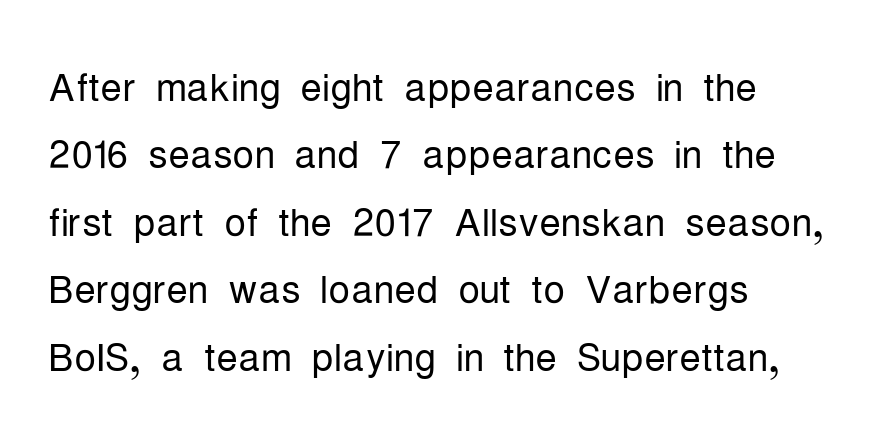
Q: Is the text bold? A: No.
Q: Is the text italic (slanted)? A: No, it is upright.
Q: Is the typeface a serif or a sans-serif typeface? A: Sans-serif.
Q: Is the text underlined? A: No.
Q: How is the paragraph aligned? A: Left-aligned.
Q: Is the spacing between letters normal or unusually wide? A: Normal.
Q: Is the spacing between lines tight, normal or loose? A: Normal.
Q: Width (condensed, normal, or wide)? A: Condensed.
Q: Stroke contrast? A: Low.
Q: x-height? A: Medium.
Q: Monospaced? A: No.
